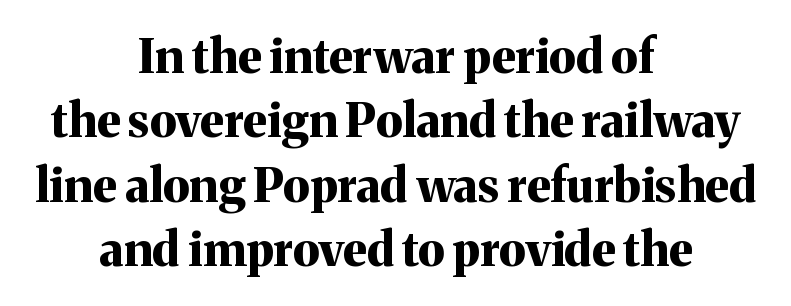
There is no visible air inserted between adjacent glyphs. Regular leading. Is the block centered? Yes — each line is placed symmetrically about the middle. Serifs: yes, visible at the terminals of the letterforms. Spacing verdict: proportional, widths tailored to each character. Look at the stroke-to-counter ratio: heavy, a bold.
